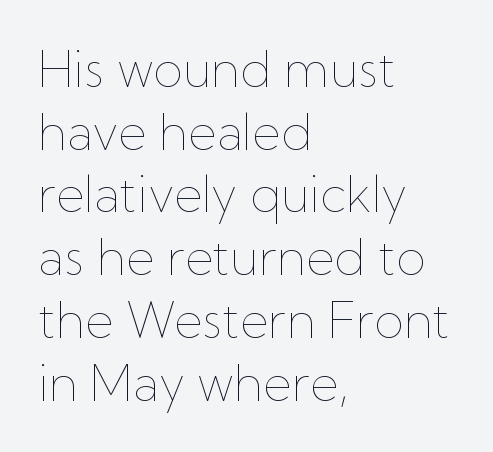
Q: Is the text bold? A: No.
Q: Is the text italic (slanted)? A: No, it is upright.
Q: Is the text underlined? A: No.
Q: How is the paragraph aligned? A: Left-aligned.
Q: Is the spacing between letters normal or unusually wide? A: Normal.
Q: Is the spacing between lines tight, normal or loose? A: Normal.
Q: Width (condensed, normal, or wide)? A: Normal.
Q: Stroke contrast? A: Low.
Q: x-height? A: Medium.
Q: Monospaced? A: No.
